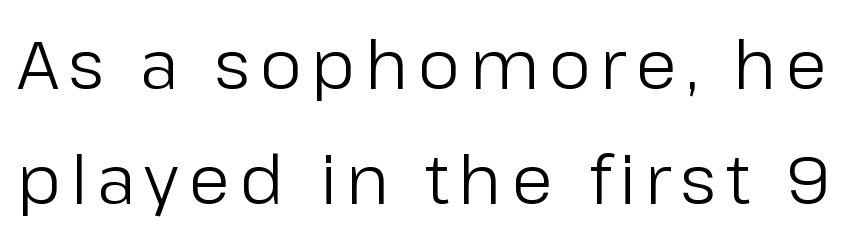
{"serif": "no", "italic": "no", "bold": "no", "weight": "regular", "width": "normal", "stroke_contrast": "low", "x_height": "medium", "monospaced": "no", "underline": "no", "line_spacing_ratio": 1.72, "glyph_px": 67}
